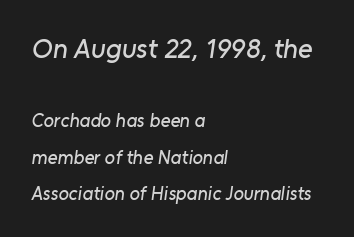
One-word summary of the alignment: left. The passage shown is typeset with a sans-serif family. The tracking reads as untouched default to a designer's eye. Typesetter's note — upper block bumped up in size, lower block left smaller. Lines of text with bare space underneath. Baseline-to-baseline distance is far greater than the letter height.
